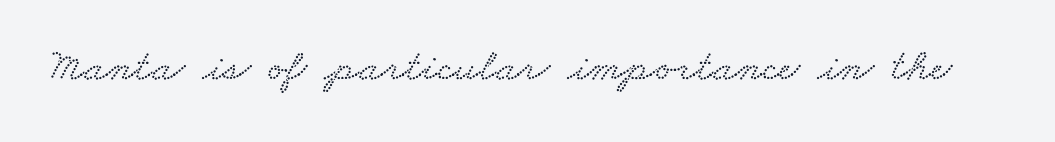
{"width": "wide", "stroke_contrast": "low", "x_height": "small", "monospaced": "no", "underline": "no", "letter_spacing": "normal", "letter_spacing_em": 0.0, "glyph_px": 45}
